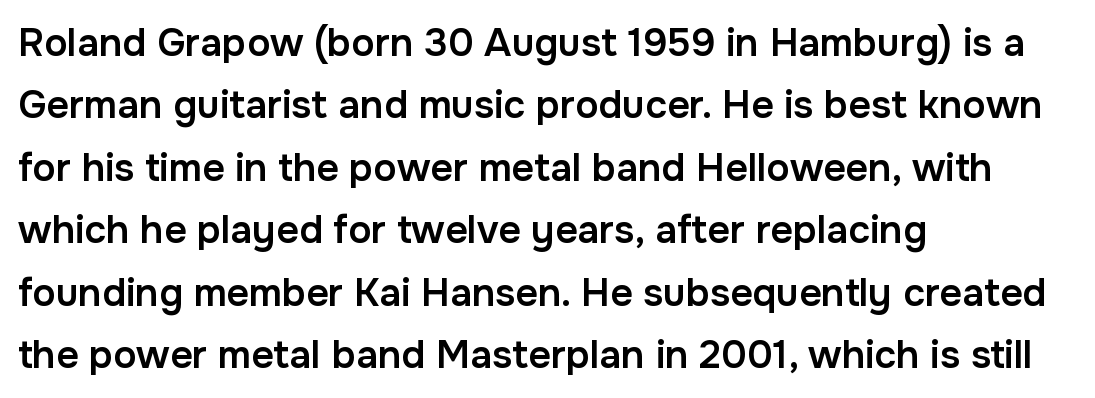
Q: Is the text bold? A: Semi-bold.
Q: Is the text italic (slanted)? A: No, it is upright.
Q: Is the typeface a serif or a sans-serif typeface? A: Sans-serif.
Q: Is the text underlined? A: No.
Q: How is the paragraph aligned? A: Left-aligned.
Q: Is the spacing between letters normal or unusually wide? A: Normal.
Q: Is the spacing between lines tight, normal or loose? A: Normal.
Q: Width (condensed, normal, or wide)? A: Normal.
Q: Stroke contrast? A: Low.
Q: x-height? A: Medium.
Q: Monospaced? A: No.
